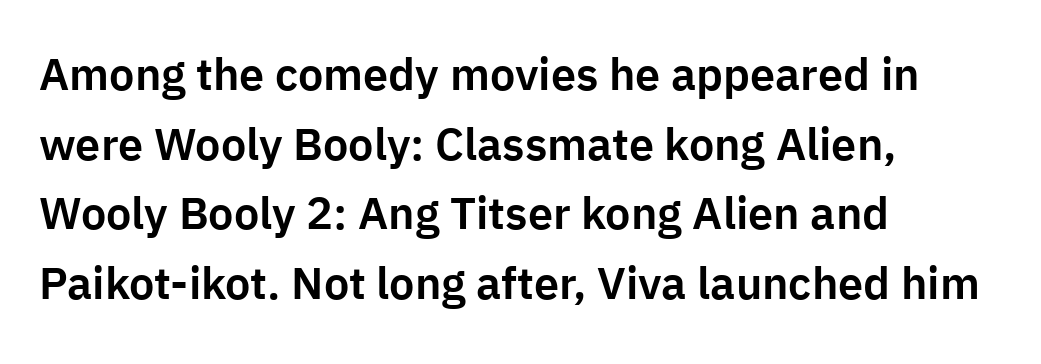
Q: Is the text italic (slanted)? A: No, it is upright.
Q: Is the typeface a serif or a sans-serif typeface? A: Sans-serif.
Q: Is the text underlined? A: No.
Q: How is the paragraph aligned? A: Left-aligned.
Q: Is the spacing between letters normal or unusually wide? A: Normal.
Q: Is the spacing between lines tight, normal or loose? A: Normal.
Q: Width (condensed, normal, or wide)? A: Normal.
Q: Stroke contrast? A: Low.
Q: x-height? A: Medium.
Q: Monospaced? A: No.
